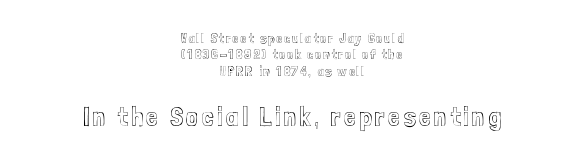
The glyphs are unaccompanied by any horizontal stroke below them. Typeset on center — no edge is straight. The letters stand straight up with perfectly vertical stems. Compare the two chunks: the lower has the greater cap height.
